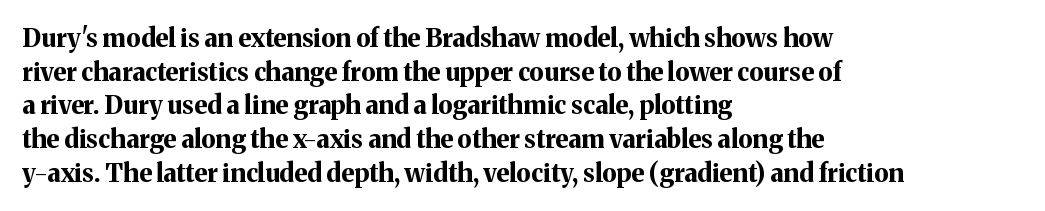
{"italic": "no", "bold": "yes", "underline": "no", "align": "left", "line_spacing": "normal", "line_spacing_ratio": 1.35, "letter_spacing": "normal", "letter_spacing_em": 0.0, "glyph_px": 25}
